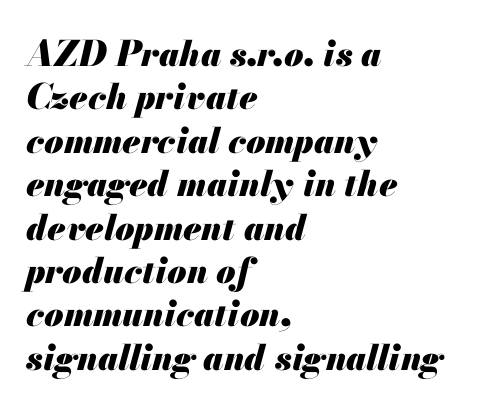
The image shows 35 px heavy type, italic (leaning right); set left-aligned, line spacing 1.24x, normal letter spacing, not underlined; medium stroke contrast and a small x-height.
